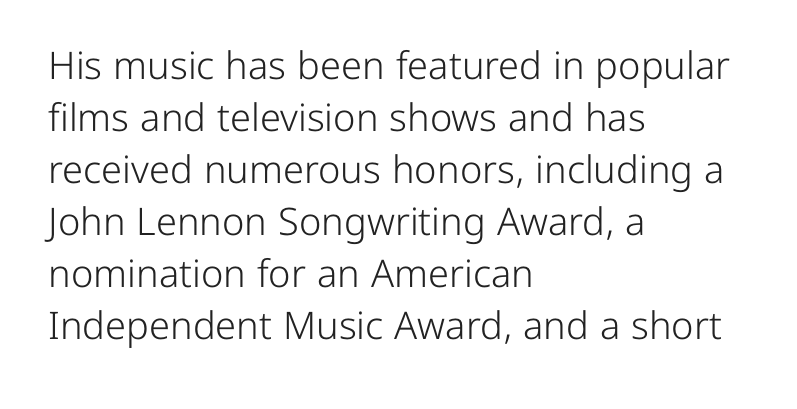
Examine the stroke ends and you'll find no serifs. Short note: letters normally spaced. Looks like regular typesetting: each glyph gets only the width it needs. Is the stroke heavy? The answer is a plain regular-or-lighter. Casual observation: everything's shoved over to the left.
